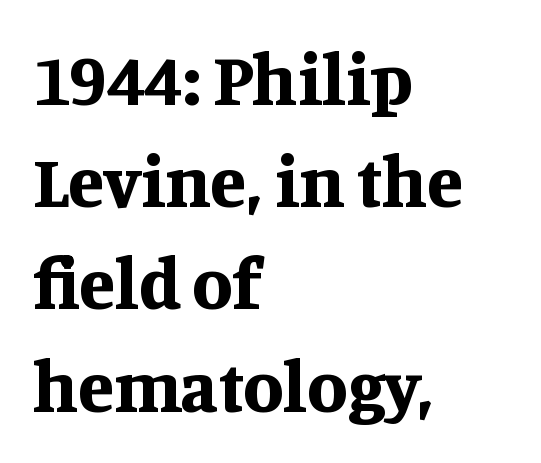
{"serif": "yes", "italic": "no", "bold": "yes", "weight": "bold", "width": "normal", "stroke_contrast": "medium", "x_height": "large", "monospaced": "no", "underline": "no", "align": "left", "line_spacing": "normal", "line_spacing_ratio": 1.4, "letter_spacing": "normal", "letter_spacing_em": 0.0, "glyph_px": 73}
